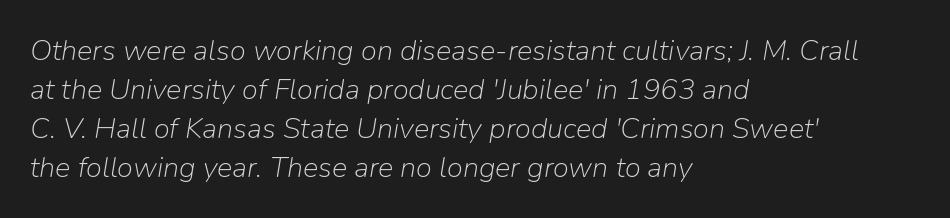
Q: Is the text bold? A: No.
Q: Is the text italic (slanted)? A: Yes, it leans right by about 9 degrees.
Q: Is the text underlined? A: No.
Q: How is the paragraph aligned? A: Left-aligned.
Q: Is the spacing between letters normal or unusually wide? A: Normal.
Q: Is the spacing between lines tight, normal or loose? A: Normal.
Q: Width (condensed, normal, or wide)? A: Normal.
Q: Stroke contrast? A: Low.
Q: x-height? A: Medium.
Q: Monospaced? A: No.
